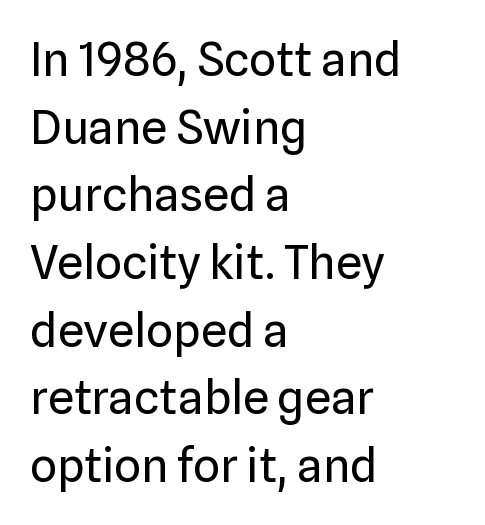
Q: Is the text bold? A: No.
Q: Is the text italic (slanted)? A: No, it is upright.
Q: Is the typeface a serif or a sans-serif typeface? A: Sans-serif.
Q: Is the text underlined? A: No.
Q: How is the paragraph aligned? A: Left-aligned.
Q: Is the spacing between letters normal or unusually wide? A: Normal.
Q: Is the spacing between lines tight, normal or loose? A: Normal.
Q: Width (condensed, normal, or wide)? A: Normal.
Q: Stroke contrast? A: Low.
Q: x-height? A: Medium.
Q: Monospaced? A: No.
